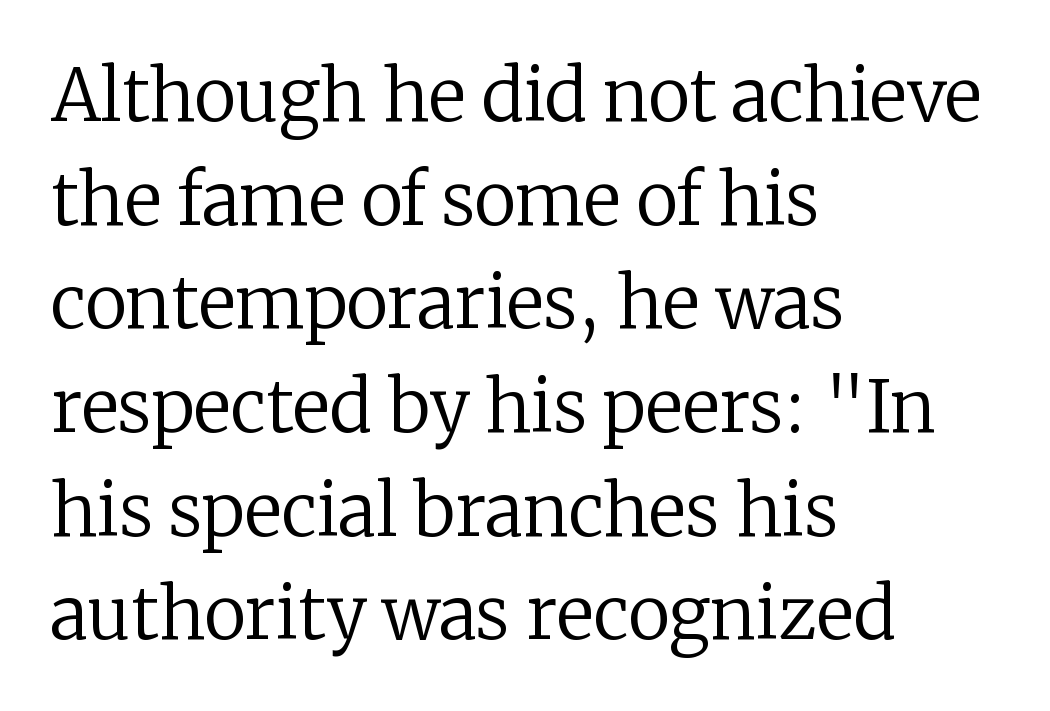
{"serif": "yes", "italic": "no", "bold": "no", "weight": "regular", "width": "normal", "stroke_contrast": "low", "x_height": "medium", "monospaced": "no", "underline": "no", "align": "left", "line_spacing": "normal", "line_spacing_ratio": 1.46, "letter_spacing": "normal", "letter_spacing_em": 0.0, "glyph_px": 71}
